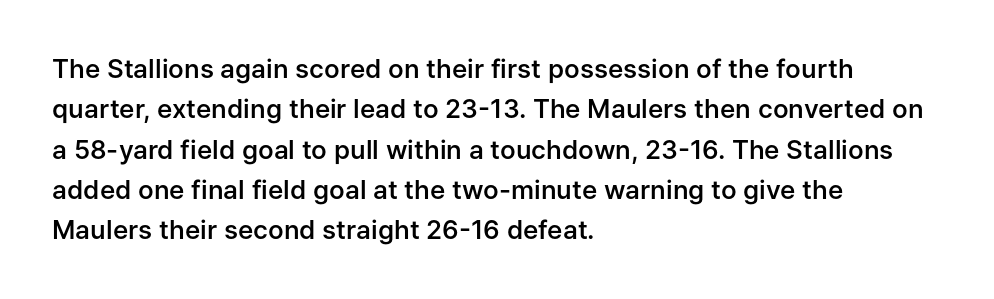
{"italic": "no", "bold": "semi", "underline": "no", "align": "left", "line_spacing": "normal", "line_spacing_ratio": 1.55, "letter_spacing": "normal", "letter_spacing_em": 0.0, "glyph_px": 26}
